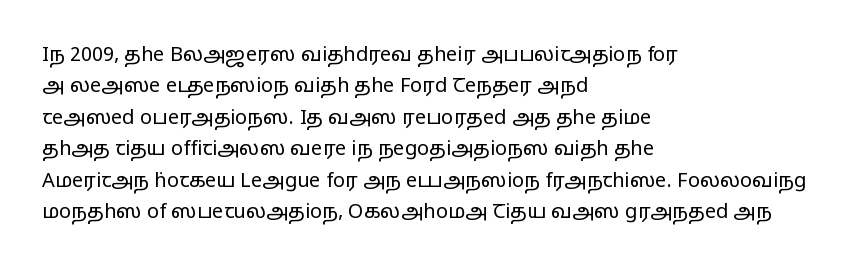
The image shows 20 px text type, upright; set left-aligned, normal line spacing (1.57x), normal letter spacing, not underlined.
